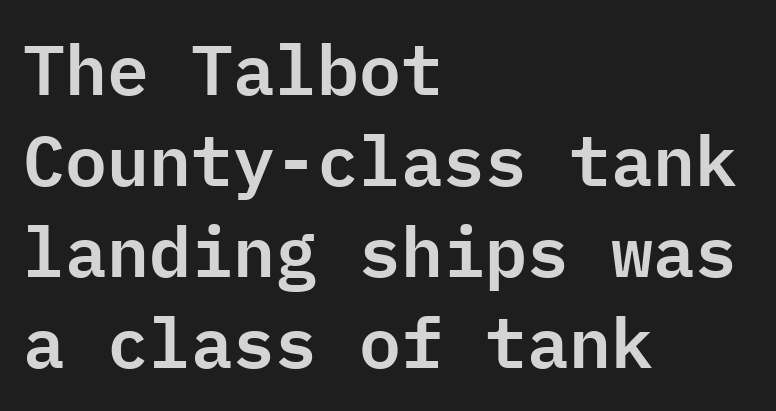
Q: Is the text italic (slanted)? A: No, it is upright.
Q: Is the typeface a serif or a sans-serif typeface? A: Sans-serif.
Q: Is the text underlined? A: No.
Q: How is the paragraph aligned? A: Left-aligned.
Q: Is the spacing between letters normal or unusually wide? A: Normal.
Q: Is the spacing between lines tight, normal or loose? A: Normal.
Q: Width (condensed, normal, or wide)? A: Normal.
Q: Stroke contrast? A: Low.
Q: x-height? A: Medium.
Q: Monospaced? A: Yes.
